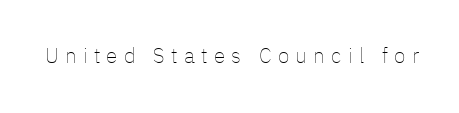
Q: Is the text bold? A: No.
Q: Is the text italic (slanted)? A: No, it is upright.
Q: Is the text underlined? A: No.
Q: Is the spacing between letters normal or unusually wide? A: Unusually wide.
